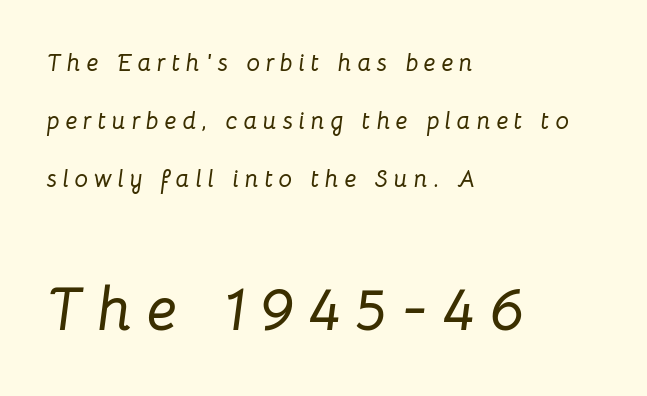
{"italic": "yes", "lean": "right", "slant_degrees": 8, "width": "normal", "stroke_contrast": "low", "x_height": "medium", "monospaced": "no", "underline": "no", "align": "left", "line_spacing": "loose", "line_spacing_ratio": 2.42, "letter_spacing": "wide", "letter_spacing_em": 0.24, "larger_block": "second", "size_ratio": 2.54, "glyph_px": 61}
